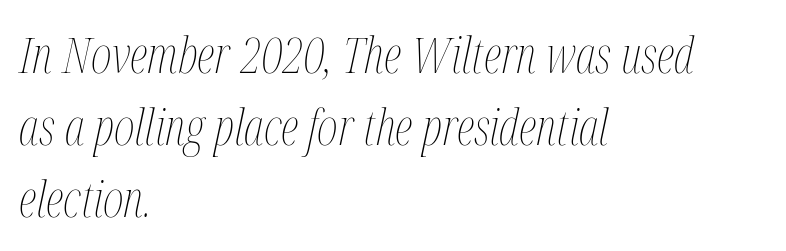
{"italic": "yes", "lean": "right", "slant_degrees": 12, "bold": "no", "weight": "thin", "width": "condensed", "stroke_contrast": "medium", "x_height": "medium", "monospaced": "no", "underline": "no", "align": "left", "line_spacing": "normal", "line_spacing_ratio": 1.44, "letter_spacing": "normal", "letter_spacing_em": 0.0, "glyph_px": 50}
